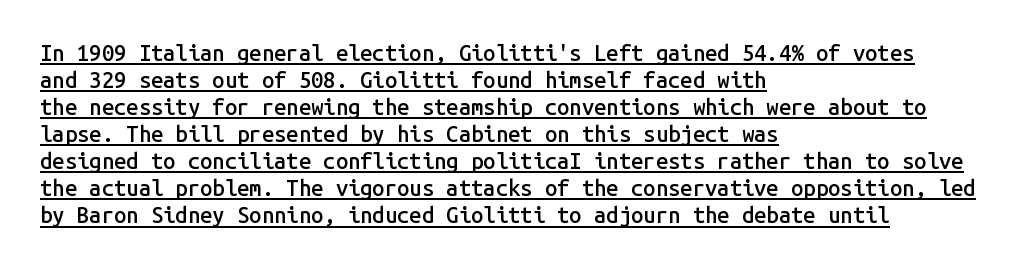
Q: Is the text bold? A: Semi-bold.
Q: Is the text italic (slanted)? A: No, it is upright.
Q: Is the text underlined? A: Yes.
Q: How is the paragraph aligned? A: Left-aligned.
Q: Is the spacing between letters normal or unusually wide? A: Normal.
